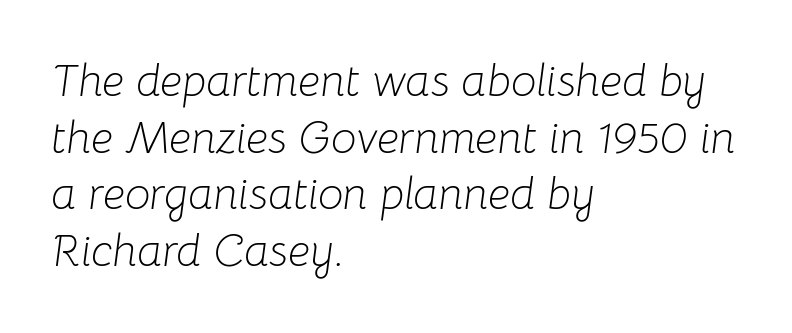
The image shows 45 px light type, italic (leaning right); set left-aligned, normal line spacing (1.26x), normal letter spacing, not underlined; low stroke contrast and a medium x-height.
